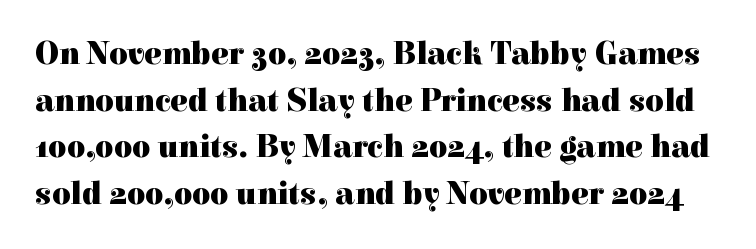
{"serif": "yes", "italic": "no", "bold": "yes", "weight": "heavy", "width": "normal", "x_height": "medium", "monospaced": "no", "underline": "no", "line_spacing": "normal", "line_spacing_ratio": 1.46, "letter_spacing": "normal", "letter_spacing_em": 0.0, "glyph_px": 32}
